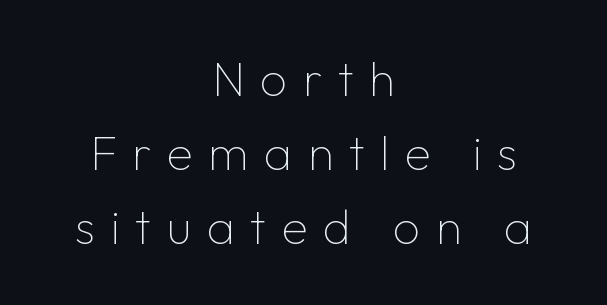
Q: Is the text bold? A: No.
Q: Is the text italic (slanted)? A: No, it is upright.
Q: Is the typeface a serif or a sans-serif typeface? A: Sans-serif.
Q: Is the text underlined? A: No.
Q: How is the paragraph aligned? A: Centered.
Q: Is the spacing between letters normal or unusually wide? A: Unusually wide.
Q: Is the spacing between lines tight, normal or loose? A: Normal.
Q: Width (condensed, normal, or wide)? A: Normal.
Q: Stroke contrast? A: Low.
Q: x-height? A: Medium.
Q: Monospaced? A: No.
